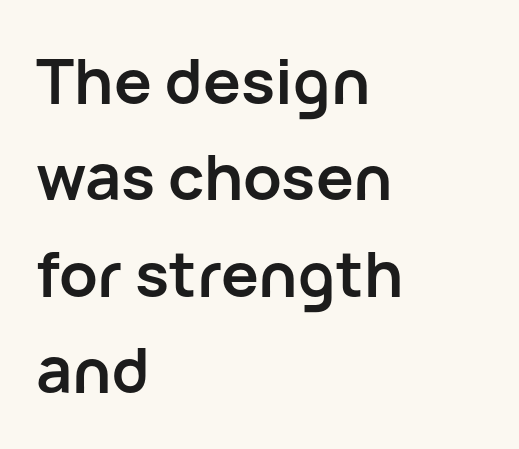
Notice how thick the strokes are: this is what a full bold looks like. It's the straight-up-and-down kind of type. Casual observation: everything's shoved over to the left. You could not count columns in this text — the font is proportionally spaced. The letterforms sit shoulder to shoulder at normal distance. Horizontal bands of white between lines are of average thickness.
